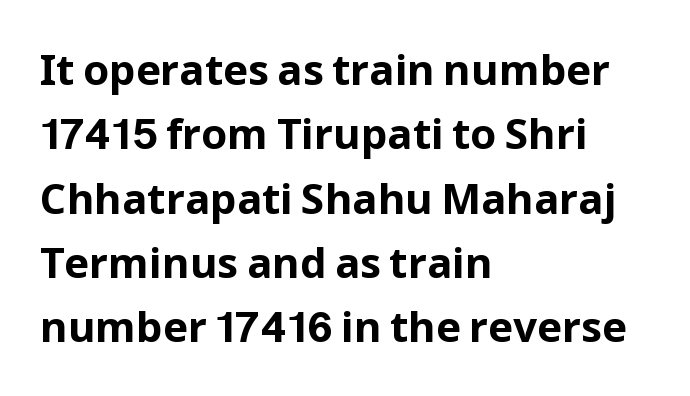
{"serif": "no", "italic": "no", "bold": "yes", "weight": "bold", "width": "normal", "stroke_contrast": "low", "x_height": "medium", "monospaced": "no", "underline": "no", "align": "left", "line_spacing": "normal", "line_spacing_ratio": 1.53, "letter_spacing": "normal", "letter_spacing_em": 0.0, "glyph_px": 42}
